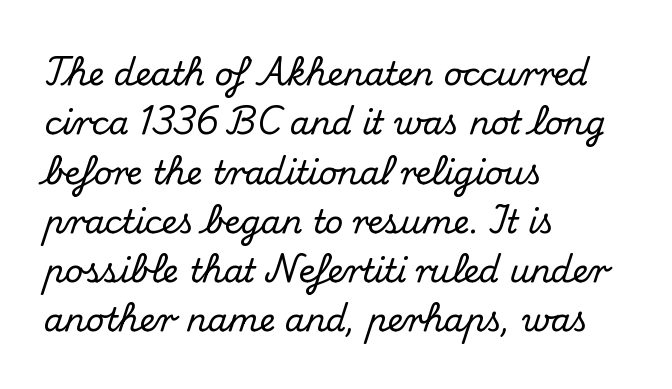
{"serif": "yes", "width": "normal", "stroke_contrast": "medium", "x_height": "small", "monospaced": "no", "underline": "no", "align": "left", "line_spacing": "normal", "line_spacing_ratio": 1.54, "letter_spacing": "normal", "letter_spacing_em": 0.0, "glyph_px": 32}
